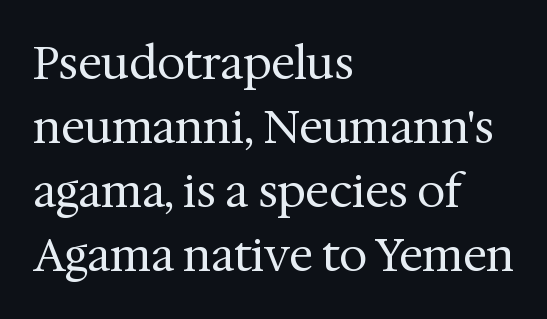
{"serif": "yes", "italic": "no", "bold": "no", "weight": "regular", "width": "normal", "stroke_contrast": "medium", "x_height": "medium", "monospaced": "no", "underline": "no", "align": "left", "line_spacing": "normal", "line_spacing_ratio": 1.42, "letter_spacing": "normal", "letter_spacing_em": 0.0, "glyph_px": 45}
